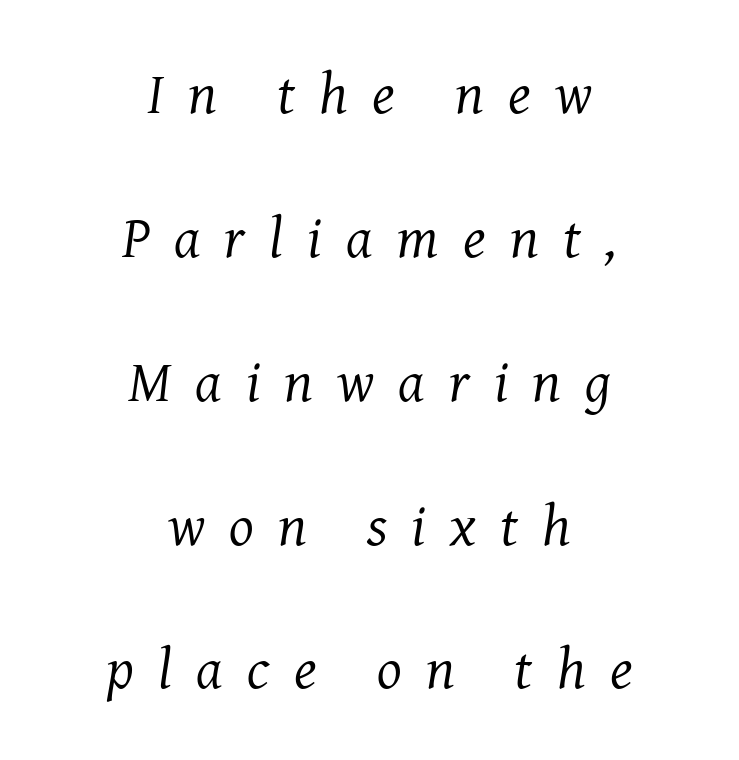
The image shows 58 px regular-weight serif type, italic (leaning right); set centered, loose line spacing (2.48x), unusually wide letter spacing (+0.42 em), not underlined; medium stroke contrast and a medium x-height.
